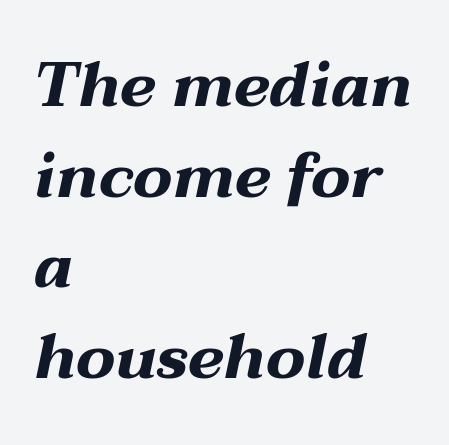
{"italic": "yes", "lean": "right", "slant_degrees": 12, "bold": "yes", "weight": "bold", "width": "wide", "stroke_contrast": "medium", "x_height": "medium", "monospaced": "no", "underline": "no", "align": "left", "line_spacing": "normal", "line_spacing_ratio": 1.46, "letter_spacing": "normal", "letter_spacing_em": 0.0, "glyph_px": 62}
